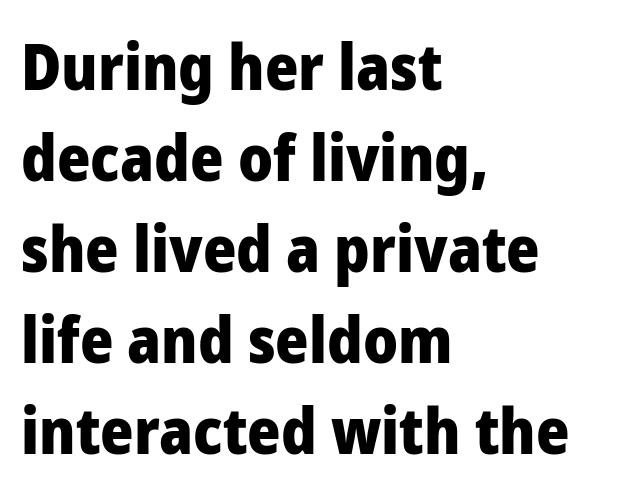
Vertical strokes here are truly vertical. These lines keep a tight, regular rhythm from letter to letter. Character widths vary here, with narrow letters taking less room than wide ones. How heavy is the stroke? Heavy — this is a bold.
